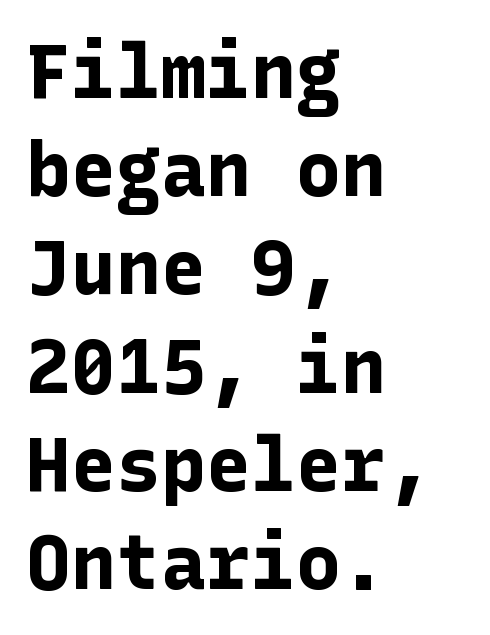
Q: Is the text bold? A: Yes.
Q: Is the text italic (slanted)? A: No, it is upright.
Q: Is the typeface a serif or a sans-serif typeface? A: Sans-serif.
Q: Is the text underlined? A: No.
Q: How is the paragraph aligned? A: Left-aligned.
Q: Is the spacing between letters normal or unusually wide? A: Normal.
Q: Is the spacing between lines tight, normal or loose? A: Normal.
Q: Width (condensed, normal, or wide)? A: Normal.
Q: Stroke contrast? A: Low.
Q: x-height? A: Medium.
